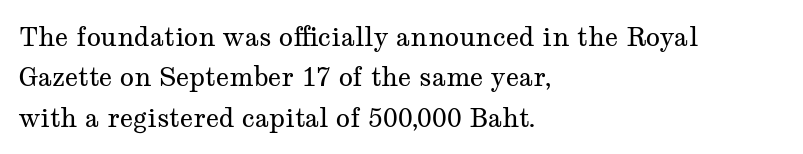
Q: Is the text bold? A: No.
Q: Is the text italic (slanted)? A: No, it is upright.
Q: Is the text underlined? A: No.
Q: How is the paragraph aligned? A: Left-aligned.
Q: Is the spacing between letters normal or unusually wide? A: Normal.
Q: Is the spacing between lines tight, normal or loose? A: Normal.
